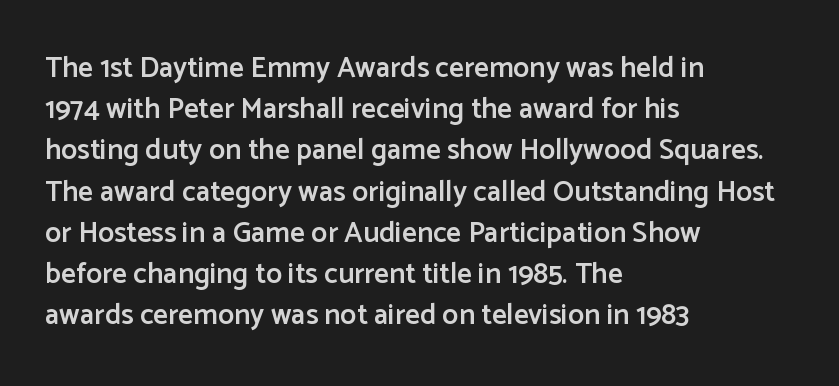
{"serif": "no", "italic": "no", "bold": "semi", "weight": "semibold", "width": "normal", "stroke_contrast": "low", "x_height": "medium", "monospaced": "no", "underline": "no", "align": "left", "line_spacing": "normal", "line_spacing_ratio": 1.42, "letter_spacing": "normal", "letter_spacing_em": 0.0, "glyph_px": 29}
